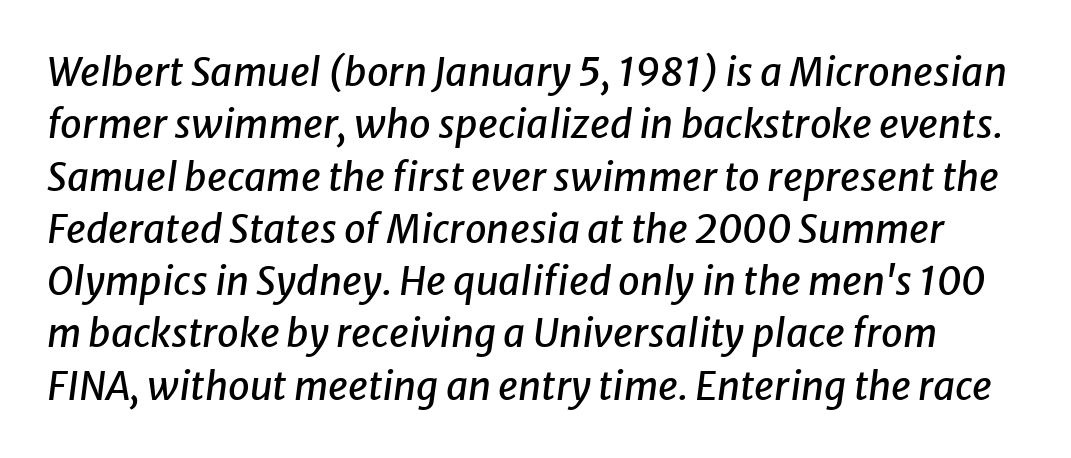
Q: Is the text italic (slanted)? A: Yes, it leans right by about 8 degrees.
Q: Is the text underlined? A: No.
Q: Is the spacing between letters normal or unusually wide? A: Normal.
Q: Is the spacing between lines tight, normal or loose? A: Normal.
Q: Width (condensed, normal, or wide)? A: Normal.
Q: Stroke contrast? A: Low.
Q: x-height? A: Medium.
Q: Monospaced? A: No.
